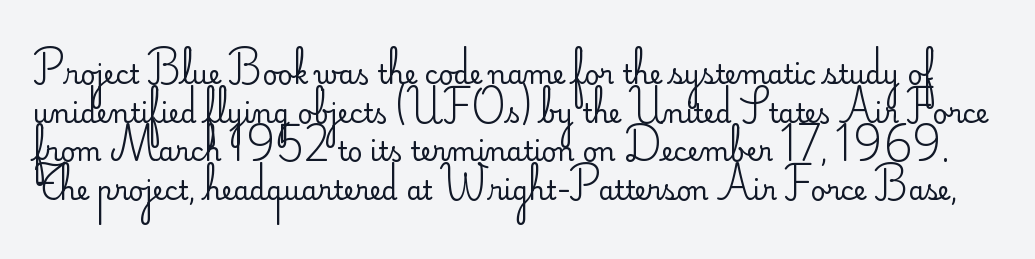
{"italic": "no", "bold": "no", "underline": "no", "line_spacing": "normal", "line_spacing_ratio": 1.49, "letter_spacing": "normal", "letter_spacing_em": 0.0, "glyph_px": 26}
